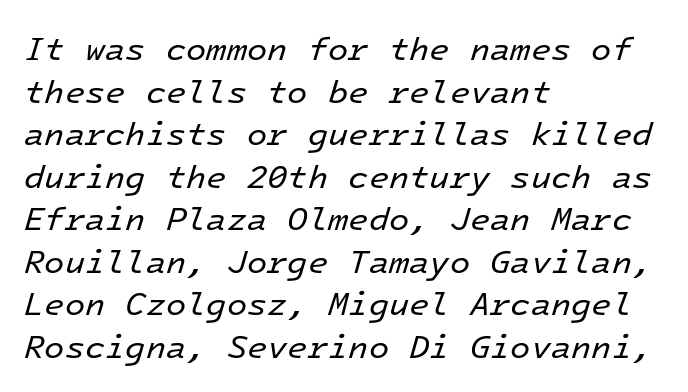
Emphasis-style slanted type is in use. Do the characters align in a grid? Yes, the font is monospaced. The passage shown is not underscored anywhere. One glance says typical: line gaps are just what's usual. There is no visible air inserted between adjacent glyphs.
